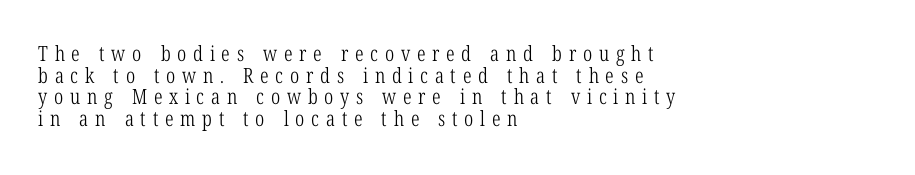
The image shows 21 px text type, upright; set left-aligned, tight line spacing (1.03x), unusually wide letter spacing (+0.32 em), not underlined.
